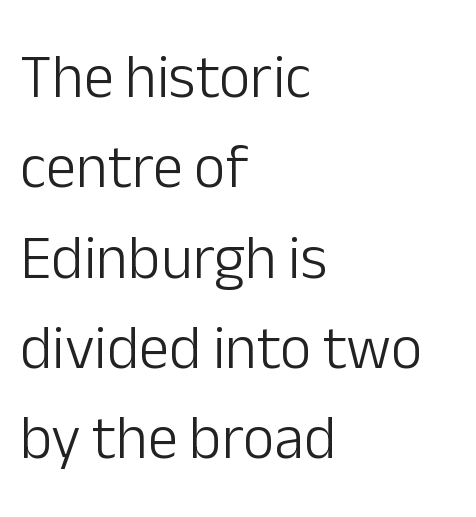
{"serif": "no", "italic": "no", "bold": "no", "weight": "light", "width": "normal", "stroke_contrast": "low", "x_height": "medium", "monospaced": "no", "underline": "no", "align": "left", "line_spacing": "normal", "line_spacing_ratio": 1.48, "letter_spacing": "normal", "letter_spacing_em": 0.0, "glyph_px": 61}
